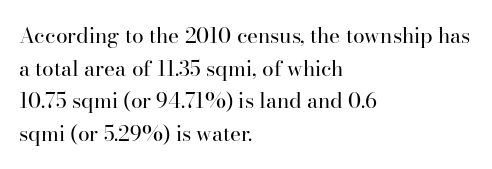
Q: Is the text bold? A: No.
Q: Is the text italic (slanted)? A: No, it is upright.
Q: Is the text underlined? A: No.
Q: How is the paragraph aligned? A: Left-aligned.
Q: Is the spacing between letters normal or unusually wide? A: Normal.
Q: Is the spacing between lines tight, normal or loose? A: Normal.
